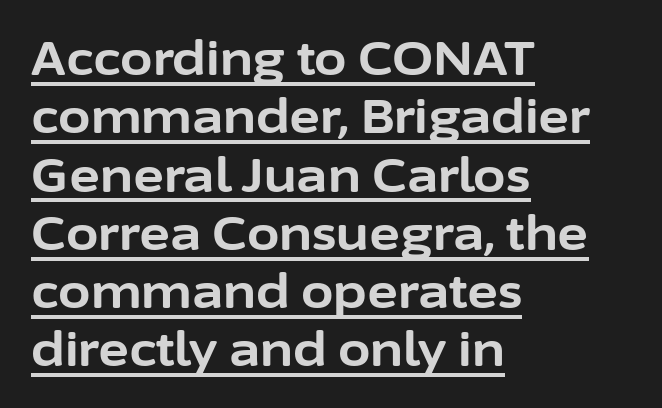
The designer went with a sans here, leaving each stem footless. Line starts are locked; line ends wander. The glyphs have the mass of a bold cut. You could call the tracking neutral — neither tight nor loose. Quick note: not italic, upright.
